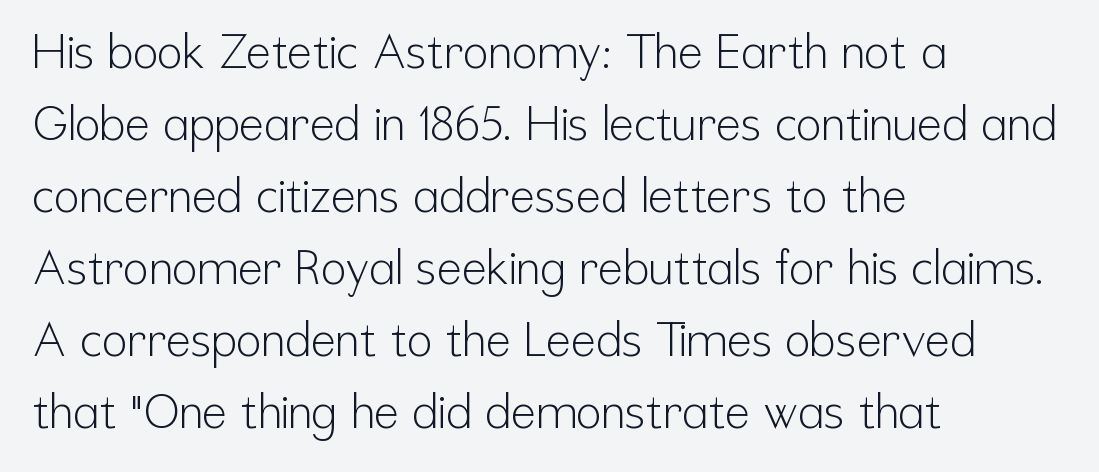
{"serif": "no", "italic": "no", "bold": "no", "weight": "light", "width": "condensed", "stroke_contrast": "low", "x_height": "medium", "monospaced": "no", "underline": "no", "align": "left", "line_spacing": "normal", "line_spacing_ratio": 1.53, "letter_spacing": "normal", "letter_spacing_em": 0.0, "glyph_px": 47}
